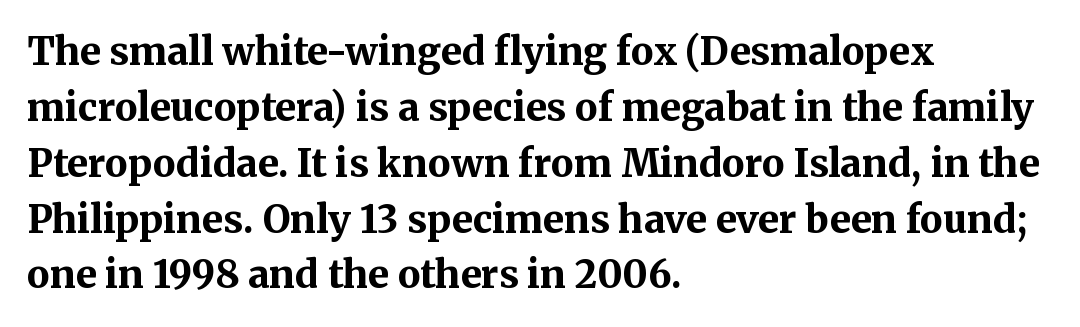
Look at the stroke-to-counter ratio: heavy, a bold. Descenders hang freely into open space. The face used here is rendered with its standard letterfit. Does the leading feel generous? No, just average. Character widths vary here, with narrow letters taking less room than wide ones.
